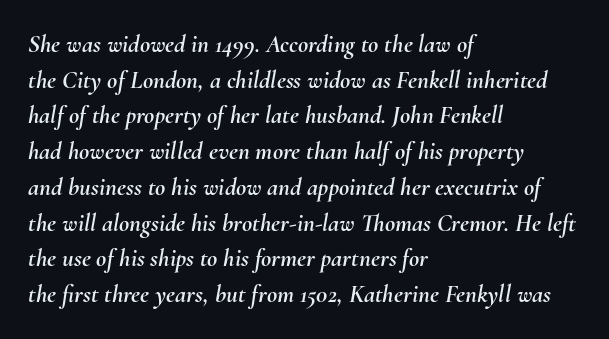
There's an unmistakable incline to the writing here. Plain, unruled lines of type. Vertically, the passage feels balanced, rows spaced as you'd expect. The face used here is rendered with its standard letterfit. In CSS terms this would be text-align: left.
